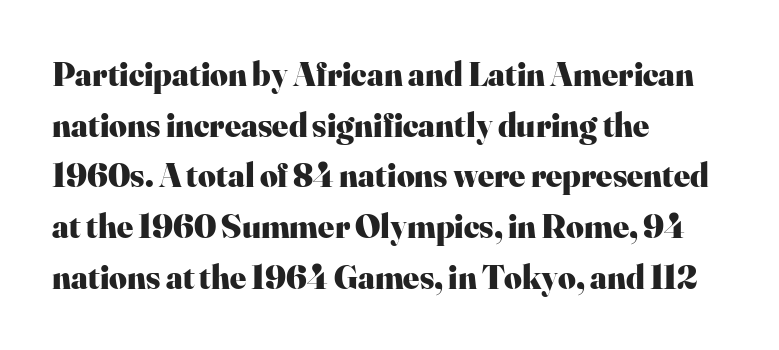
The image shows 34 px heavy serif type, upright; set left-aligned, normal line spacing (1.49x), normal letter spacing, not underlined; high stroke contrast and a small x-height.
